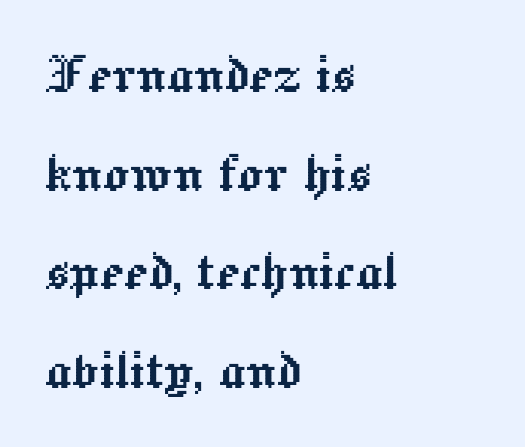
This is the regular roman posture of the typeface. In terms of letterspacing, this is plain default setting. Caption: multi-line text, flush left, ragged right. Line spacing here is normal. The passage shown is not underscored anywhere.
